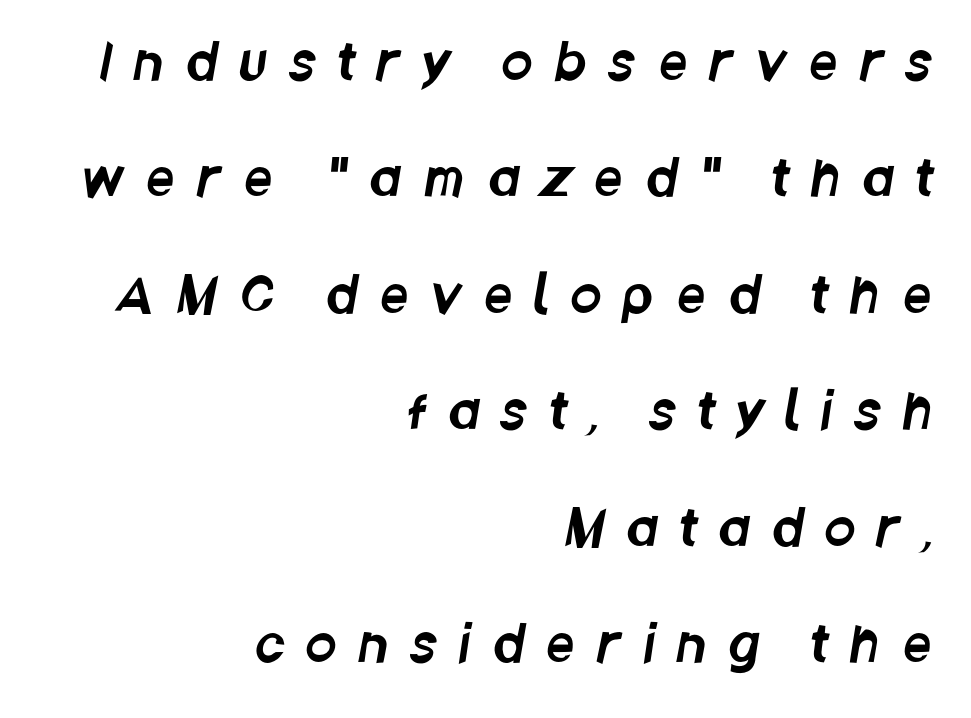
The image shows 50 px condensed sans-serif type; set right-aligned, loose line spacing (2.33x), unusually wide letter spacing (+0.45 em), not underlined; low stroke contrast and a large x-height.
